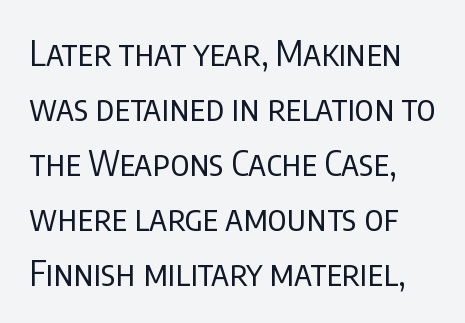
{"serif": "no", "italic": "no", "bold": "no", "weight": "regular", "width": "condensed", "stroke_contrast": "low", "x_height": "large", "monospaced": "no", "underline": "no", "line_spacing": "normal", "line_spacing_ratio": 1.57, "letter_spacing": "normal", "letter_spacing_em": 0.0, "glyph_px": 35}
